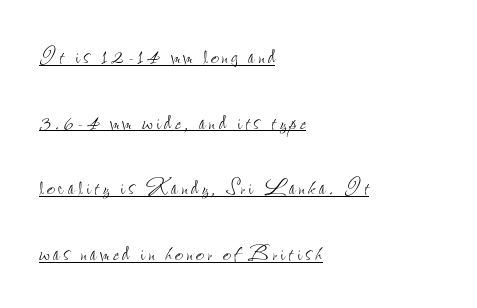
{"bold": "no", "weight": "thin", "width": "condensed", "stroke_contrast": "low", "x_height": "small", "monospaced": "no", "underline": "yes", "align": "left", "line_spacing": "loose", "line_spacing_ratio": 2.26, "glyph_px": 29}
